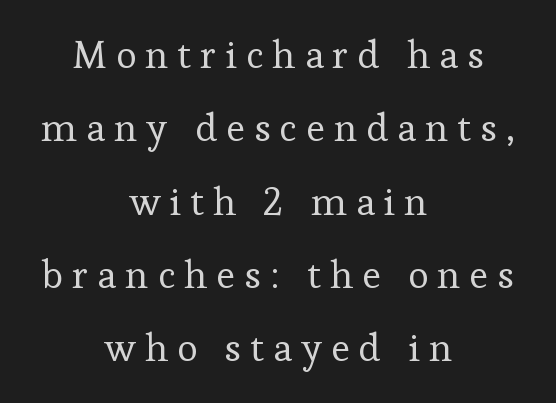
The image shows 39 px regular-weight serif type, upright; set centered, line spacing 1.88x, unusually wide letter spacing (+0.23 em), not underlined; low stroke contrast and a medium x-height.
